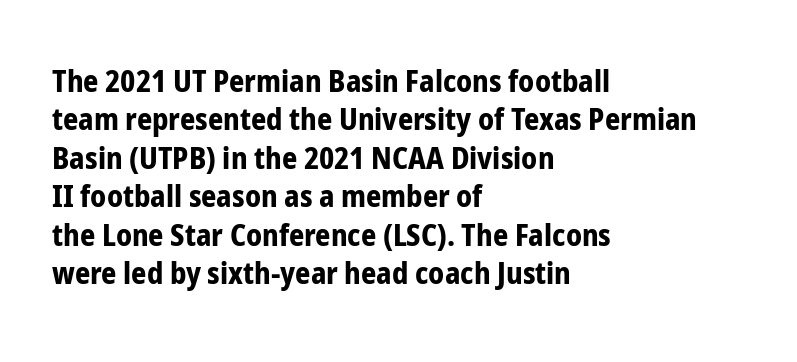
Every character sits straight up, as roman type does. Honestly, the row spacing looks completely unremarkable. The words here are not underlined. How are the letters spaced? Ordinarily, with no added tracking.
